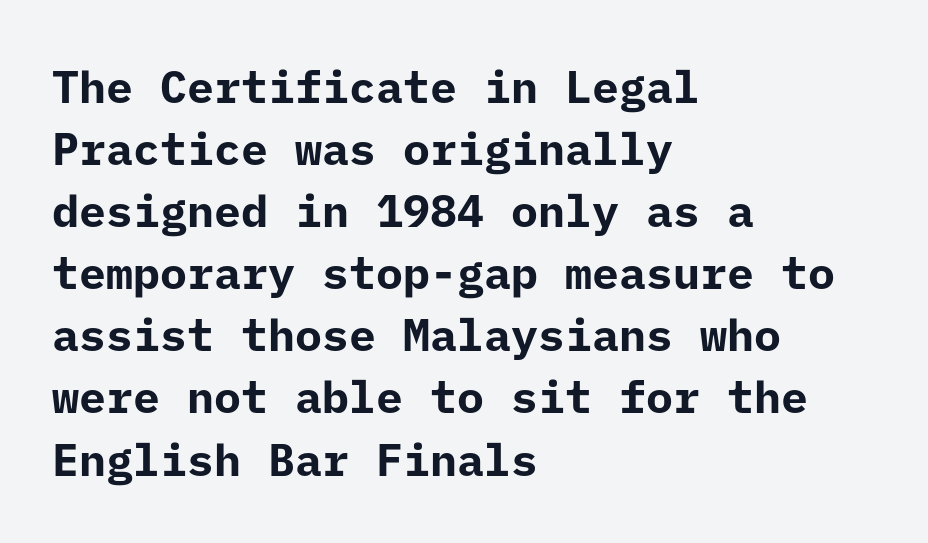
{"serif": "no", "italic": "no", "bold": "yes", "weight": "bold", "width": "normal", "stroke_contrast": "low", "x_height": "medium", "underline": "no", "align": "left", "line_spacing": "normal", "line_spacing_ratio": 1.38, "letter_spacing": "normal", "letter_spacing_em": 0.0, "glyph_px": 45}
